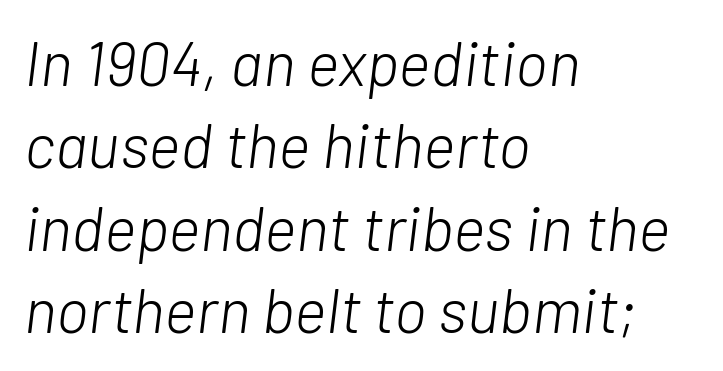
Q: Is the text bold? A: No.
Q: Is the text italic (slanted)? A: Yes, it leans right by about 7 degrees.
Q: Is the text underlined? A: No.
Q: How is the paragraph aligned? A: Left-aligned.
Q: Is the spacing between letters normal or unusually wide? A: Normal.
Q: Is the spacing between lines tight, normal or loose? A: Normal.
Q: Width (condensed, normal, or wide)? A: Normal.
Q: Stroke contrast? A: Low.
Q: x-height? A: Medium.
Q: Monospaced? A: No.
